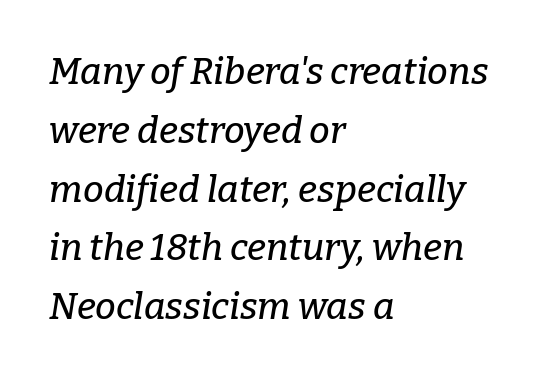
When letters slant like this, we call the style italic. The designer went with a serif here, giving each stem small feet. Each letter keeps its own natural width here, so spacing adapts to shape. This rendering features lettering with no underline. Letter spacing: default.
